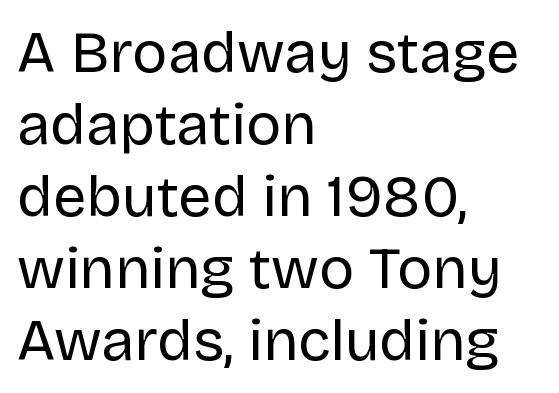
{"serif": "no", "italic": "no", "bold": "no", "weight": "regular", "width": "normal", "stroke_contrast": "low", "x_height": "large", "monospaced": "no", "underline": "no", "align": "left", "line_spacing_ratio": 1.22, "letter_spacing": "normal", "letter_spacing_em": 0.0, "glyph_px": 59}
